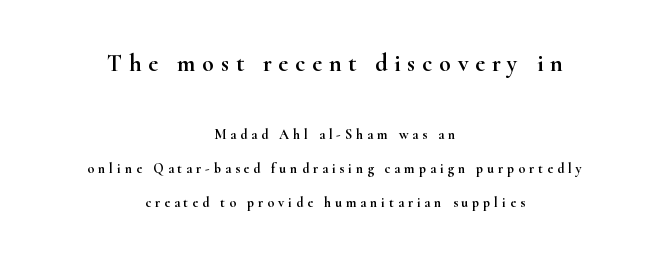
{"italic": "no", "underline": "no", "align": "center", "line_spacing": "loose", "line_spacing_ratio": 2.44, "letter_spacing": "wide", "letter_spacing_em": 0.28, "larger_block": "first", "size_ratio": 1.71, "glyph_px": 24}
